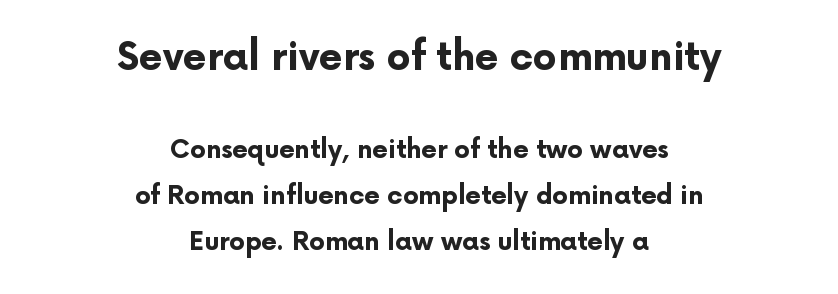
Q: Is the text bold? A: Yes.
Q: Is the text italic (slanted)? A: No, it is upright.
Q: Is the typeface a serif or a sans-serif typeface? A: Sans-serif.
Q: Is the text underlined? A: No.
Q: How is the paragraph aligned? A: Centered.
Q: Is the spacing between letters normal or unusually wide? A: Normal.
Q: Which block of text is set in a larger size, the first (top) or the second (bottom)? A: The first (top) one.
Q: Width (condensed, normal, or wide)? A: Normal.
Q: Stroke contrast? A: Low.
Q: x-height? A: Medium.
Q: Monospaced? A: No.
